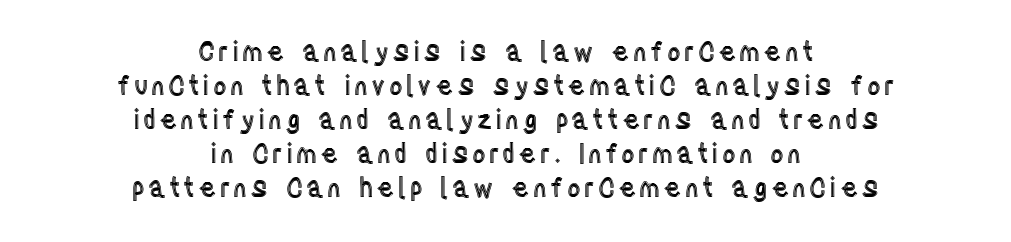
Q: Is the text italic (slanted)? A: No, it is upright.
Q: Is the text underlined? A: No.
Q: How is the paragraph aligned? A: Centered.
Q: Is the spacing between lines tight, normal or loose? A: Normal.
